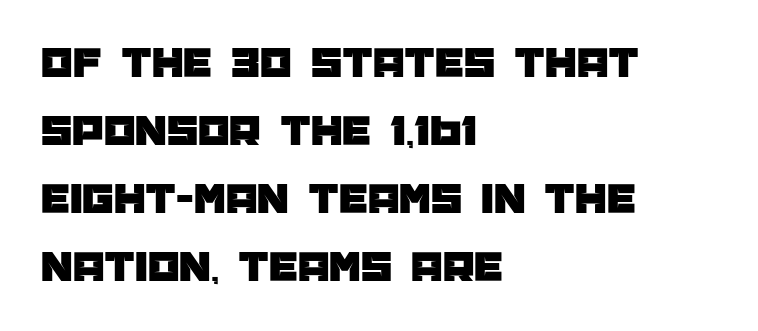
The image shows 45 px sans-serif type, upright; set left-aligned, normal line spacing (1.51x), normal letter spacing, not underlined; low stroke contrast and a large x-height.
